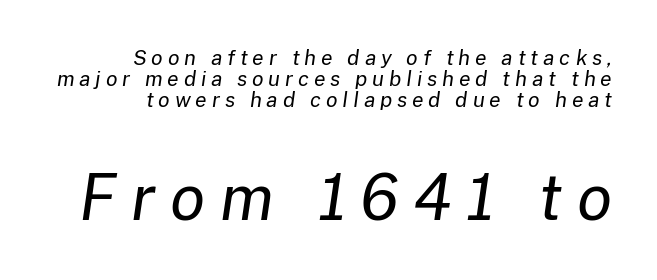
The image shows 64 px regular-weight type, italic (leaning right); set right-aligned, tight line spacing (0.99x), unusually wide letter spacing (+0.23 em), not underlined; the second (bottom) block is 3.05x larger; low stroke contrast and a medium x-height.
